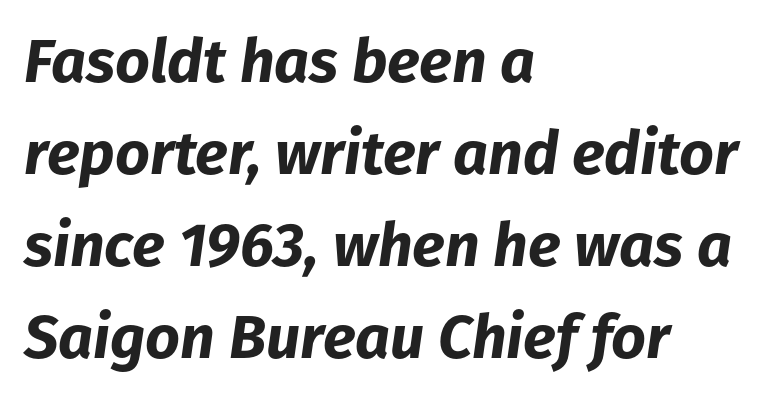
{"italic": "yes", "lean": "right", "slant_degrees": 8, "bold": "yes", "weight": "bold", "width": "normal", "stroke_contrast": "low", "x_height": "medium", "monospaced": "no", "underline": "no", "align": "left", "line_spacing": "normal", "line_spacing_ratio": 1.51, "letter_spacing": "normal", "letter_spacing_em": 0.0, "glyph_px": 61}
